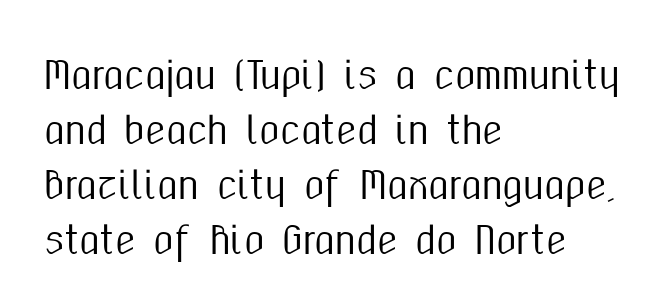
{"serif": "no", "italic": "no", "width": "condensed", "stroke_contrast": "medium", "x_height": "medium", "monospaced": "no", "underline": "no", "align": "left", "line_spacing": "normal", "line_spacing_ratio": 1.49, "letter_spacing": "normal", "letter_spacing_em": 0.0, "glyph_px": 37}
